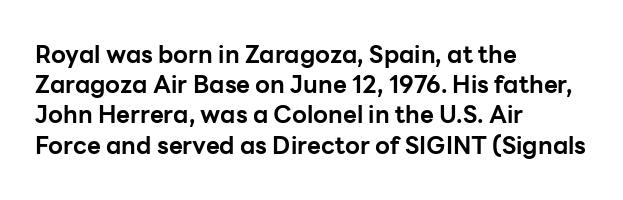
{"italic": "no", "bold": "yes", "underline": "no", "align": "left", "line_spacing": "normal", "line_spacing_ratio": 1.26, "letter_spacing": "normal", "letter_spacing_em": 0.0, "glyph_px": 24}
